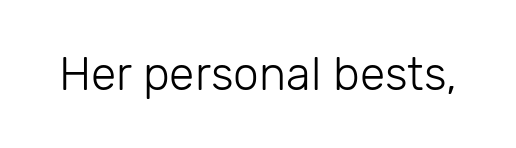
The image shows 46 px light sans-serif type, upright; set normal letter spacing, not underlined; low stroke contrast and a medium x-height.
